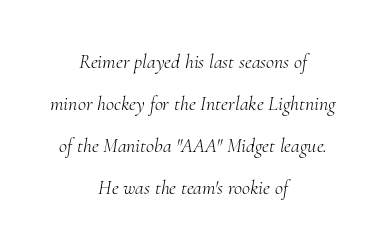
The image shows 20 px text type, italic (leaning right); set centered, loose line spacing (2.1x), normal letter spacing, not underlined.
